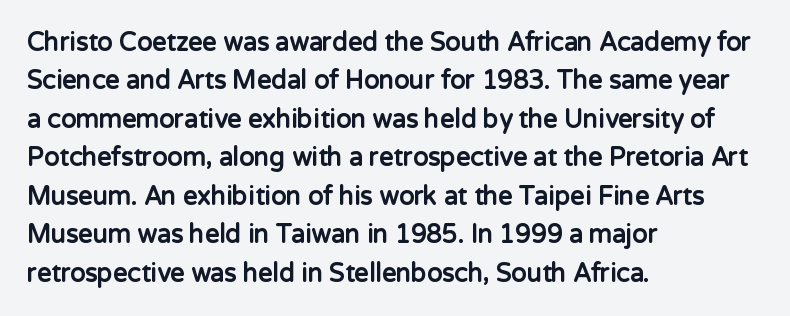
Q: Is the text bold? A: Yes.
Q: Is the text italic (slanted)? A: No, it is upright.
Q: Is the text underlined? A: No.
Q: How is the paragraph aligned? A: Left-aligned.
Q: Is the spacing between letters normal or unusually wide? A: Normal.
Q: Is the spacing between lines tight, normal or loose? A: Normal.
